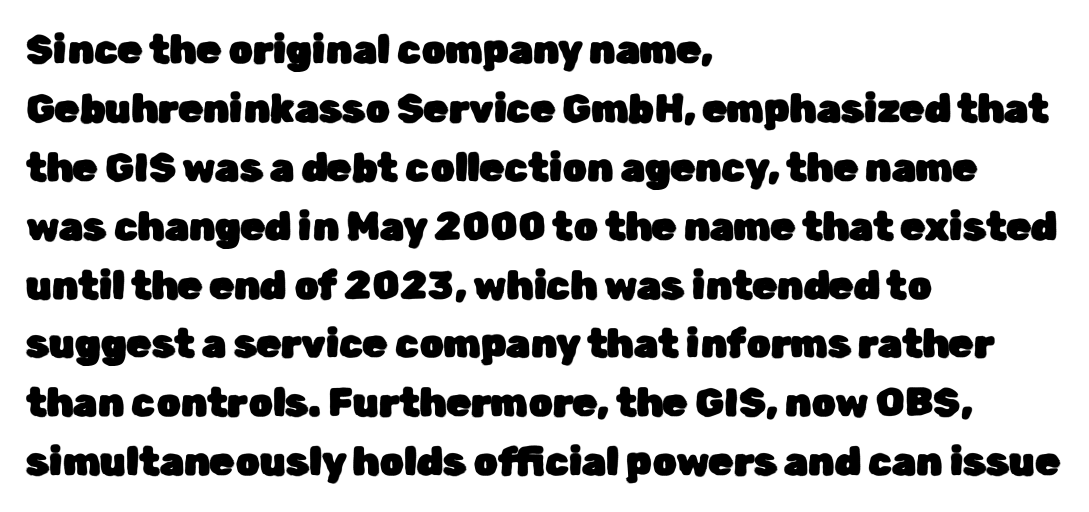
{"serif": "no", "italic": "no", "width": "normal", "stroke_contrast": "low", "x_height": "medium", "monospaced": "no", "underline": "no", "align": "left", "line_spacing": "normal", "line_spacing_ratio": 1.51, "letter_spacing": "normal", "letter_spacing_em": 0.0, "glyph_px": 39}
